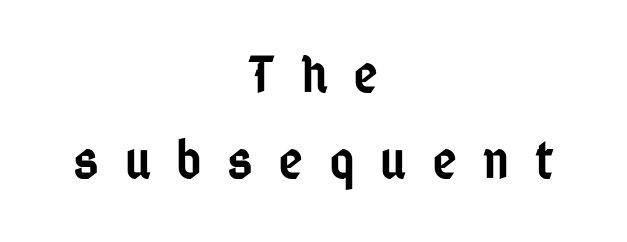
{"serif": "no", "italic": "no", "bold": "semi", "weight": "semibold", "width": "condensed", "stroke_contrast": "low", "x_height": "medium", "monospaced": "no", "underline": "no", "align": "center", "line_spacing": "normal", "line_spacing_ratio": 1.6, "letter_spacing": "wide", "letter_spacing_em": 0.47, "glyph_px": 54}
